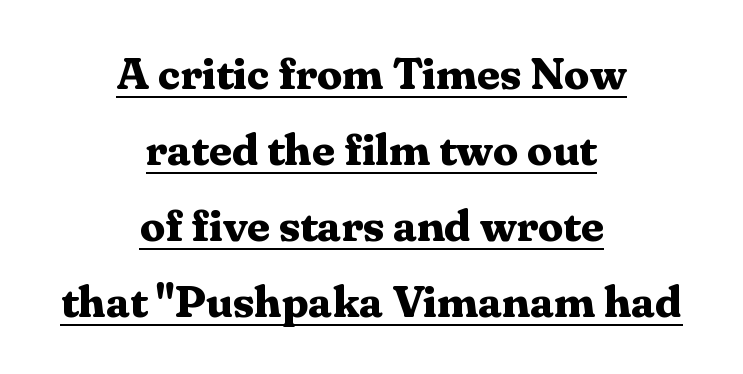
The image shows 45 px bold serif type, upright; set centered, normal line spacing (1.69x), normal letter spacing, underlined; medium stroke contrast and a medium x-height.
